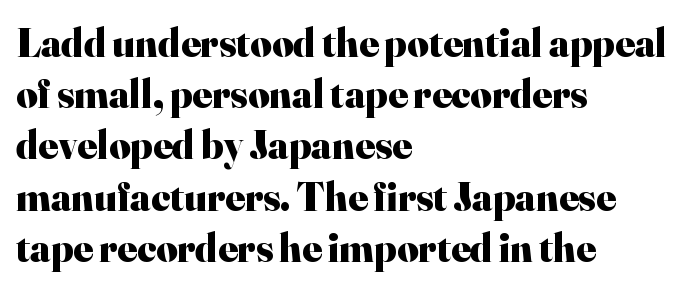
Q: Is the text bold? A: Yes.
Q: Is the text italic (slanted)? A: No, it is upright.
Q: Is the typeface a serif or a sans-serif typeface? A: Serif.
Q: Is the text underlined? A: No.
Q: How is the paragraph aligned? A: Left-aligned.
Q: Is the spacing between letters normal or unusually wide? A: Normal.
Q: Is the spacing between lines tight, normal or loose? A: Normal.
Q: Width (condensed, normal, or wide)? A: Normal.
Q: Stroke contrast? A: High.
Q: x-height? A: Small.
Q: Monospaced? A: No.
